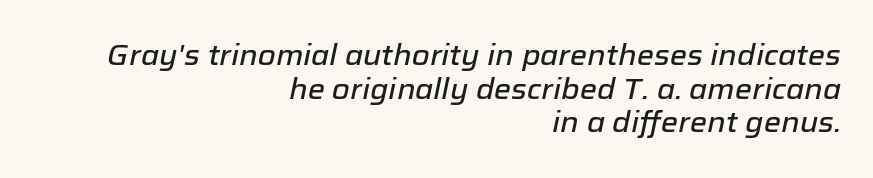
The image shows 29 px text type, italic (leaning right); set right-aligned, line spacing 1.16x, normal letter spacing, not underlined; low stroke contrast and a medium x-height.
